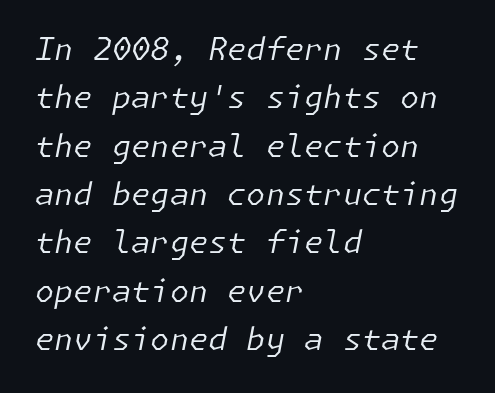
{"italic": "yes", "lean": "right", "slant_degrees": 11, "bold": "no", "weight": "regular", "width": "normal", "stroke_contrast": "low", "x_height": "medium", "underline": "no", "align": "left", "line_spacing": "normal", "line_spacing_ratio": 1.56, "letter_spacing": "normal", "letter_spacing_em": 0.0, "glyph_px": 31}
